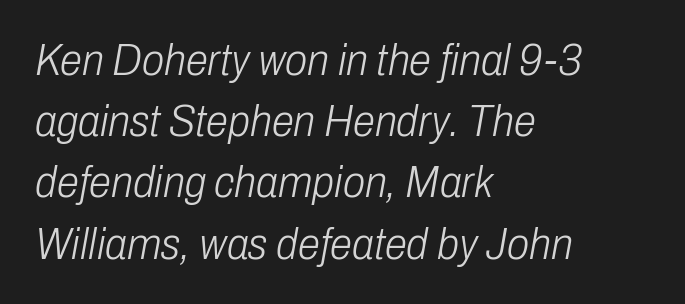
{"italic": "yes", "lean": "right", "slant_degrees": 10, "bold": "no", "weight": "light", "width": "condensed", "stroke_contrast": "low", "x_height": "medium", "monospaced": "no", "underline": "no", "align": "left", "line_spacing": "normal", "line_spacing_ratio": 1.36, "letter_spacing": "normal", "letter_spacing_em": 0.0, "glyph_px": 45}
